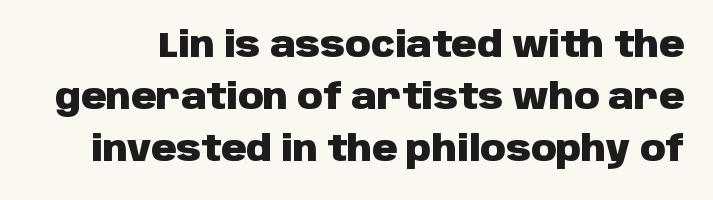
Q: Is the text bold? A: Yes.
Q: Is the text italic (slanted)? A: No, it is upright.
Q: Is the typeface a serif or a sans-serif typeface? A: Sans-serif.
Q: Is the text underlined? A: No.
Q: Is the spacing between letters normal or unusually wide? A: Normal.
Q: Is the spacing between lines tight, normal or loose? A: Normal.
Q: Width (condensed, normal, or wide)? A: Normal.
Q: Stroke contrast? A: Low.
Q: x-height? A: Large.
Q: Monospaced? A: No.
